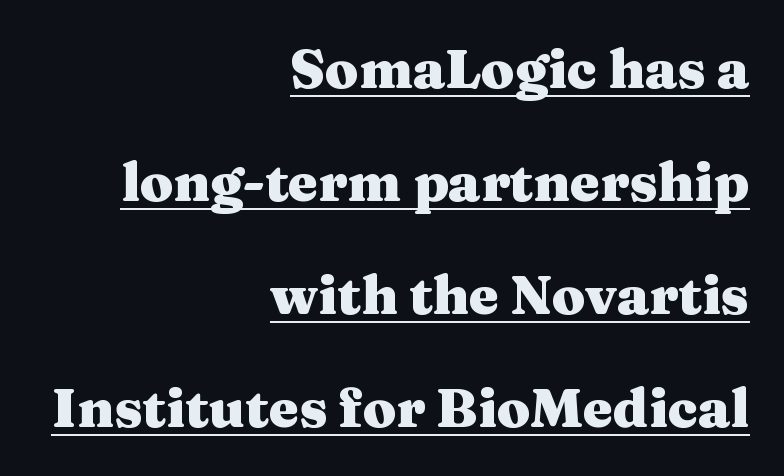
Q: Is the text bold? A: Yes.
Q: Is the text italic (slanted)? A: No, it is upright.
Q: Is the typeface a serif or a sans-serif typeface? A: Serif.
Q: Is the text underlined? A: Yes.
Q: How is the paragraph aligned? A: Right-aligned.
Q: Is the spacing between letters normal or unusually wide? A: Normal.
Q: Is the spacing between lines tight, normal or loose? A: Loose.
Q: Width (condensed, normal, or wide)? A: Wide.
Q: Stroke contrast? A: Medium.
Q: x-height? A: Medium.
Q: Monospaced? A: No.
